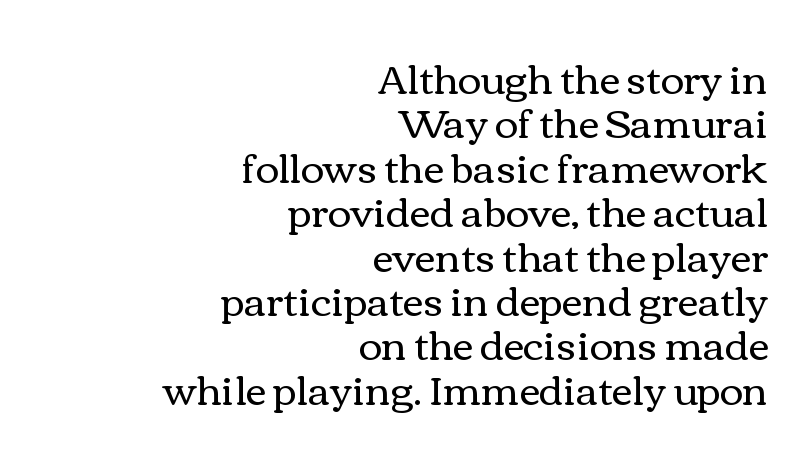
The image shows 40 px regular-weight, wide type, upright; set right-aligned, tight line spacing (1.11x), normal letter spacing, not underlined; medium stroke contrast and a medium x-height.
